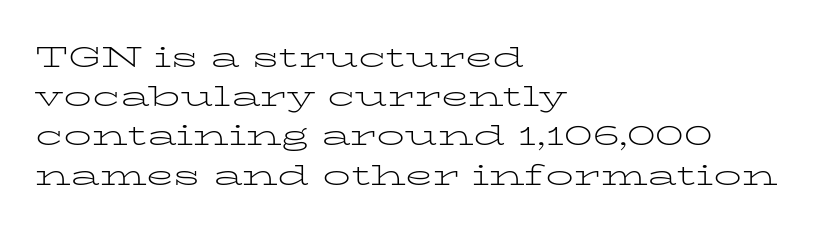
The image shows 28 px light, wide serif type, upright; set left-aligned, normal line spacing (1.4x), normal letter spacing, not underlined; low stroke contrast and a medium x-height.
